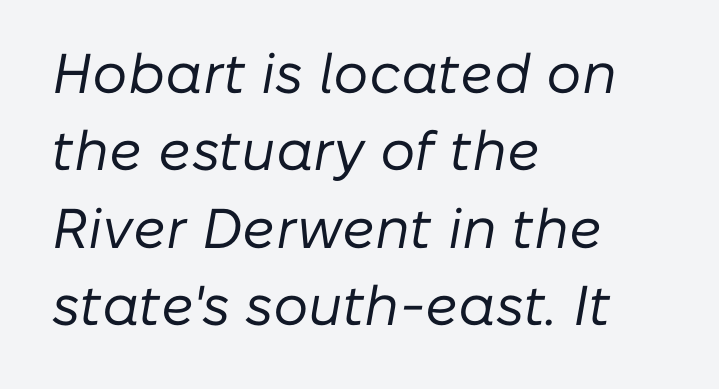
The image shows 56 px regular-weight type, italic (leaning right); set left-aligned, normal line spacing (1.38x), normal letter spacing, not underlined; low stroke contrast and a medium x-height.
